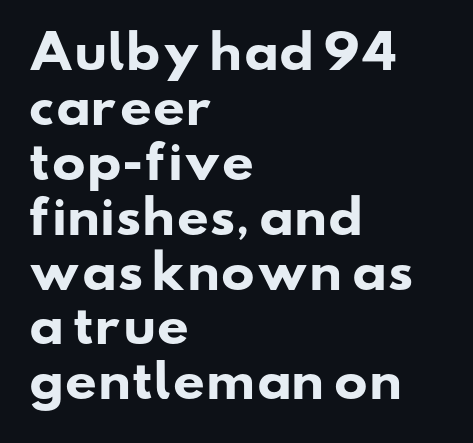
Honestly, there is no underline to notice here at all. The glyphs have the mass of a bold cut. What kind of face is this? One without serifs — a sans. Think of a printed novel: that variable character pitch is what you see here. The compositor pushed each line to the left boundary. You could call the tracking neutral — neither tight nor loose.
